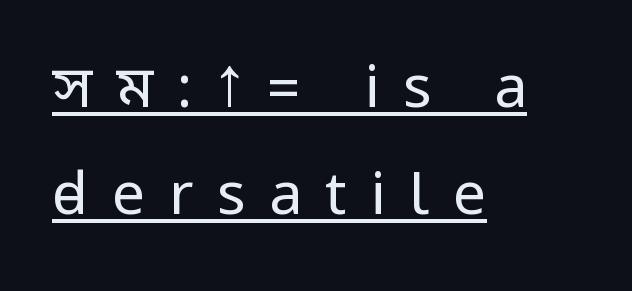
Q: Is the text bold? A: No.
Q: Is the text italic (slanted)? A: No, it is upright.
Q: Is the typeface a serif or a sans-serif typeface? A: Sans-serif.
Q: Is the text underlined? A: Yes.
Q: How is the paragraph aligned? A: Left-aligned.
Q: Is the spacing between letters normal or unusually wide? A: Unusually wide.
Q: Width (condensed, normal, or wide)? A: Condensed.
Q: Stroke contrast? A: Low.
